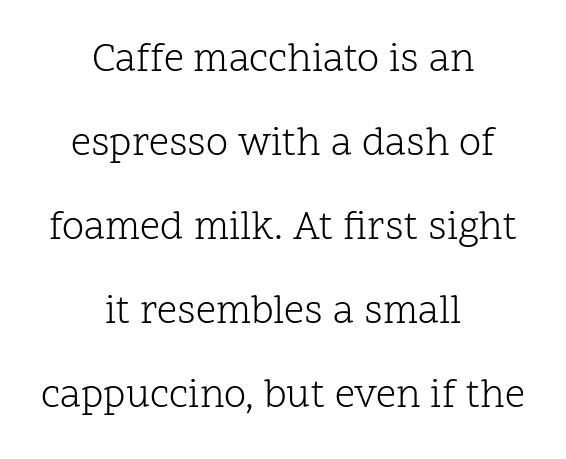
The rendering uses a large line-height, opening up the rows. These lines are centered, leaving both edges ragged. Ordinary non-slanted type is in use. A clean baseline with only descenders dipping below it.
